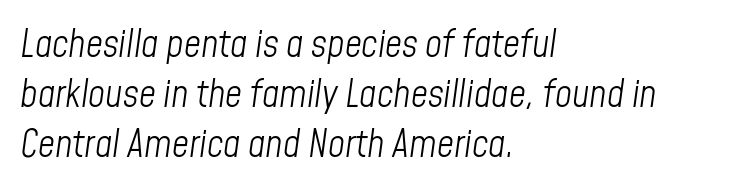
{"italic": "yes", "lean": "right", "slant_degrees": 8, "bold": "no", "weight": "light", "width": "condensed", "stroke_contrast": "low", "x_height": "medium", "monospaced": "no", "underline": "no", "align": "left", "line_spacing": "normal", "line_spacing_ratio": 1.35, "letter_spacing": "normal", "letter_spacing_em": 0.0, "glyph_px": 37}
